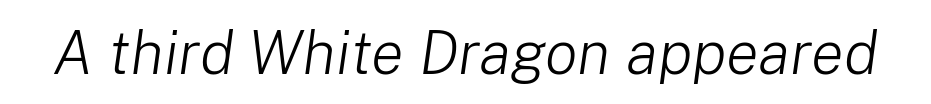
Q: Is the text bold? A: No.
Q: Is the text italic (slanted)? A: Yes, it leans right by about 8 degrees.
Q: Is the text underlined? A: No.
Q: Is the spacing between letters normal or unusually wide? A: Normal.
Q: Width (condensed, normal, or wide)? A: Normal.
Q: Stroke contrast? A: Low.
Q: x-height? A: Medium.
Q: Monospaced? A: No.
